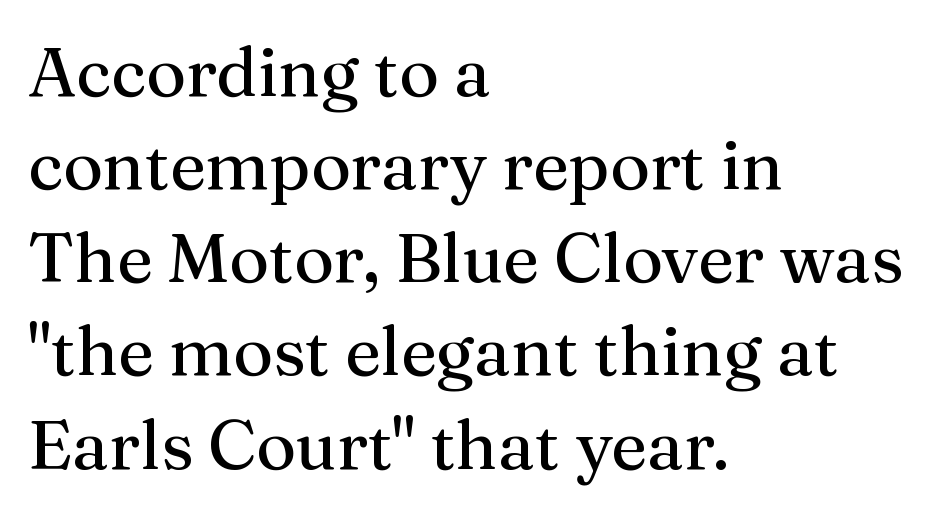
Vertical stems look standard width or narrower in stroke. This sample has the flowing, uneven cadence of proportional lettering. Reading down the column, the eye jumps a familiar distance to each next line. The compositor pushed each line to the left boundary.
